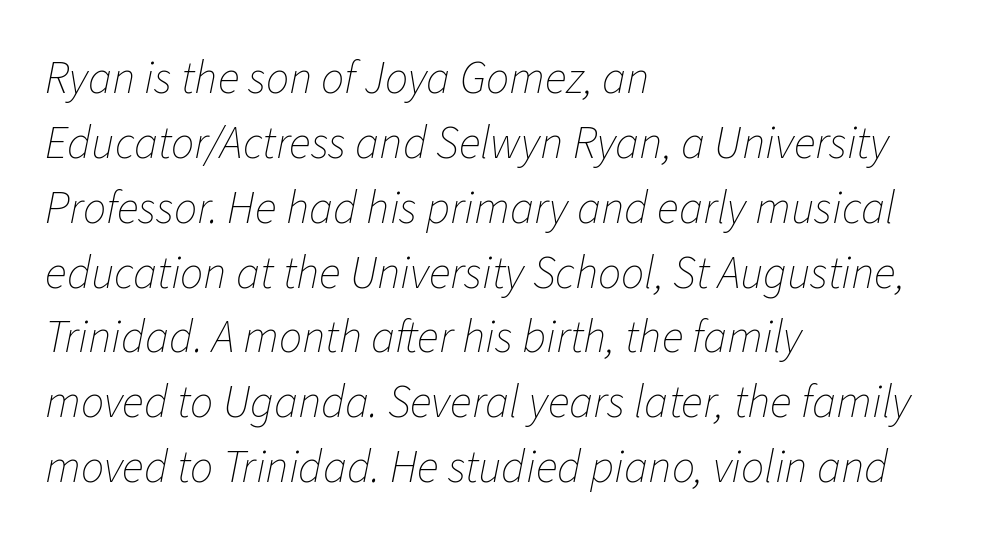
Q: Is the text bold? A: No.
Q: Is the text italic (slanted)? A: Yes, it leans right by about 11 degrees.
Q: Is the text underlined? A: No.
Q: How is the paragraph aligned? A: Left-aligned.
Q: Is the spacing between letters normal or unusually wide? A: Normal.
Q: Is the spacing between lines tight, normal or loose? A: Normal.
Q: Width (condensed, normal, or wide)? A: Normal.
Q: Stroke contrast? A: Low.
Q: x-height? A: Medium.
Q: Monospaced? A: No.
